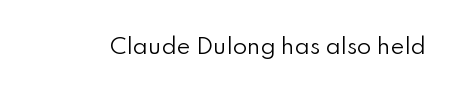
The image shows 21 px text type, upright; set normal letter spacing, not underlined.
